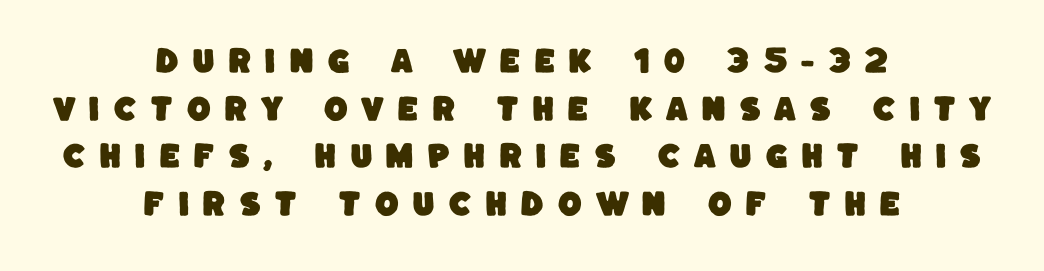
{"serif": "no", "width": "normal", "stroke_contrast": "low", "x_height": "large", "monospaced": "no", "underline": "no", "align": "center", "line_spacing": "normal", "line_spacing_ratio": 1.7, "letter_spacing": "wide", "letter_spacing_em": 0.46, "glyph_px": 28}
